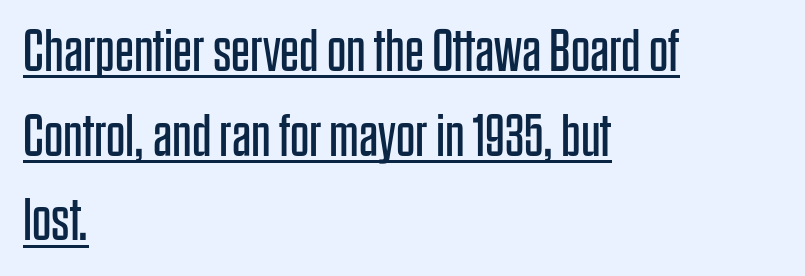
Q: Is the text bold? A: No.
Q: Is the text italic (slanted)? A: No, it is upright.
Q: Is the typeface a serif or a sans-serif typeface? A: Sans-serif.
Q: Is the text underlined? A: Yes.
Q: How is the paragraph aligned? A: Left-aligned.
Q: Is the spacing between letters normal or unusually wide? A: Normal.
Q: Is the spacing between lines tight, normal or loose? A: Normal.
Q: Width (condensed, normal, or wide)? A: Condensed.
Q: Stroke contrast? A: Low.
Q: x-height? A: Large.
Q: Monospaced? A: No.
